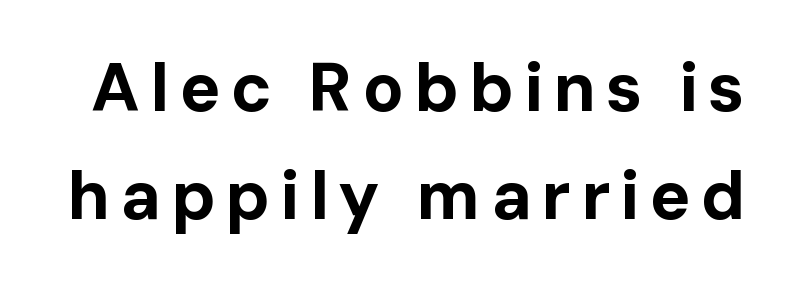
Typesetter's note: full bold, strokes at maximum text heaviness. Proportional: the letters do not fall into vertical columns. The letters stand upright; this is a roman face. Stroke terminals: plain, sans-serif. Just letters on the line, the space beneath them empty.
